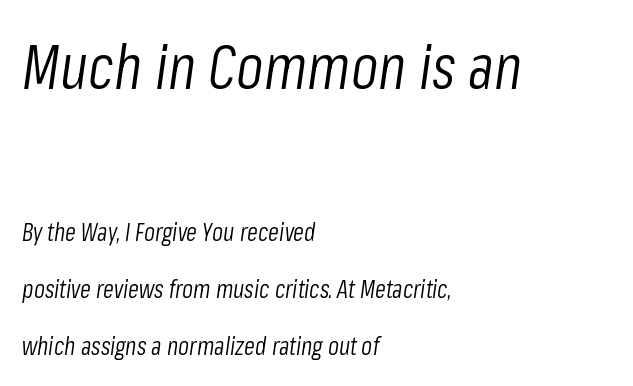
The image shows 62 px light, condensed type, italic (leaning right); set left-aligned, loose line spacing (2.29x), normal letter spacing, not underlined; the first (top) block is 2.48x larger; low stroke contrast and a medium x-height.
